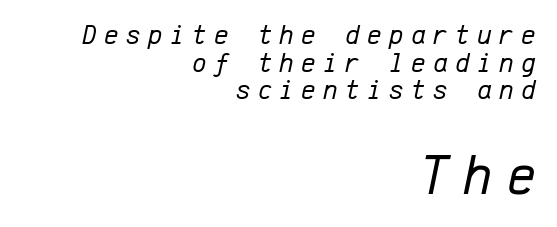
Q: Is the text bold? A: No.
Q: Is the text italic (slanted)? A: Yes, it leans right by about 12 degrees.
Q: Is the text underlined? A: No.
Q: How is the paragraph aligned? A: Right-aligned.
Q: Is the spacing between letters normal or unusually wide? A: Unusually wide.
Q: Is the spacing between lines tight, normal or loose? A: Tight.
Q: Which block of text is set in a larger size, the first (top) or the second (bottom)? A: The second (bottom) one.
Q: Width (condensed, normal, or wide)? A: Normal.
Q: Stroke contrast? A: Low.
Q: x-height? A: Medium.
Q: Monospaced? A: Yes.
